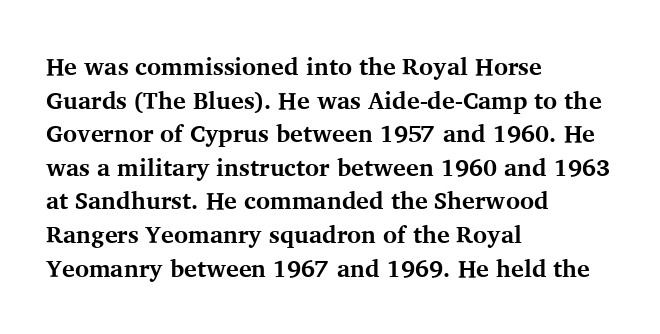
Q: Is the text bold? A: Yes.
Q: Is the text italic (slanted)? A: No, it is upright.
Q: Is the text underlined? A: No.
Q: How is the paragraph aligned? A: Left-aligned.
Q: Is the spacing between letters normal or unusually wide? A: Normal.
Q: Is the spacing between lines tight, normal or loose? A: Normal.
